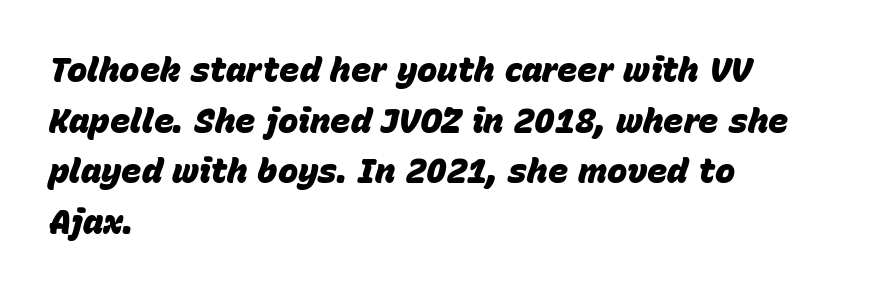
{"italic": "yes", "lean": "right", "slant_degrees": 15, "bold": "yes", "weight": "heavy", "width": "normal", "stroke_contrast": "low", "x_height": "large", "monospaced": "no", "underline": "no", "align": "left", "line_spacing": "normal", "line_spacing_ratio": 1.49, "letter_spacing": "normal", "letter_spacing_em": 0.0, "glyph_px": 34}
